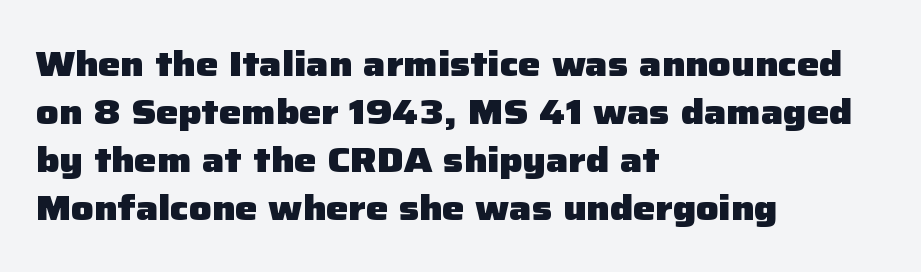
Q: Is the text bold? A: Yes.
Q: Is the text italic (slanted)? A: No, it is upright.
Q: Is the typeface a serif or a sans-serif typeface? A: Sans-serif.
Q: Is the text underlined? A: No.
Q: How is the paragraph aligned? A: Left-aligned.
Q: Is the spacing between letters normal or unusually wide? A: Normal.
Q: Is the spacing between lines tight, normal or loose? A: Normal.
Q: Width (condensed, normal, or wide)? A: Normal.
Q: Stroke contrast? A: Low.
Q: x-height? A: Medium.
Q: Monospaced? A: No.
